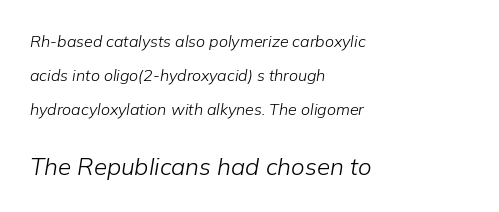
Q: Is the text bold? A: No.
Q: Is the text italic (slanted)? A: Yes, it leans right by about 9 degrees.
Q: Is the text underlined? A: No.
Q: How is the paragraph aligned? A: Left-aligned.
Q: Is the spacing between letters normal or unusually wide? A: Normal.
Q: Is the spacing between lines tight, normal or loose? A: Loose.
Q: Which block of text is set in a larger size, the first (top) or the second (bottom)? A: The second (bottom) one.
